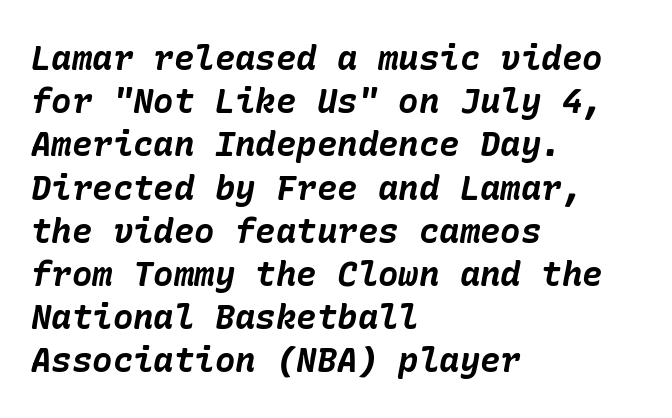
Q: Is the text bold? A: Yes.
Q: Is the text italic (slanted)? A: Yes, it leans right by about 10 degrees.
Q: Is the text underlined? A: No.
Q: How is the paragraph aligned? A: Left-aligned.
Q: Is the spacing between letters normal or unusually wide? A: Normal.
Q: Is the spacing between lines tight, normal or loose? A: Normal.
Q: Width (condensed, normal, or wide)? A: Normal.
Q: Stroke contrast? A: Low.
Q: x-height? A: Medium.
